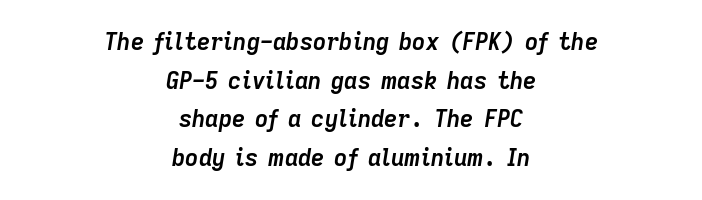
{"italic": "yes", "lean": "right", "slant_degrees": 9, "bold": "yes", "underline": "no", "align": "center", "line_spacing": "normal", "line_spacing_ratio": 1.68, "letter_spacing": "normal", "letter_spacing_em": 0.0, "glyph_px": 23}
